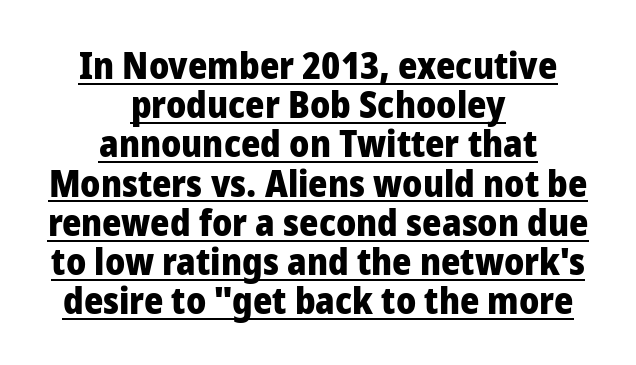
Q: Is the text bold? A: Yes.
Q: Is the text italic (slanted)? A: No, it is upright.
Q: Is the typeface a serif or a sans-serif typeface? A: Sans-serif.
Q: Is the text underlined? A: Yes.
Q: How is the paragraph aligned? A: Centered.
Q: Is the spacing between letters normal or unusually wide? A: Normal.
Q: Is the spacing between lines tight, normal or loose? A: Tight.
Q: Width (condensed, normal, or wide)? A: Normal.
Q: Stroke contrast? A: Low.
Q: x-height? A: Medium.
Q: Monospaced? A: No.
